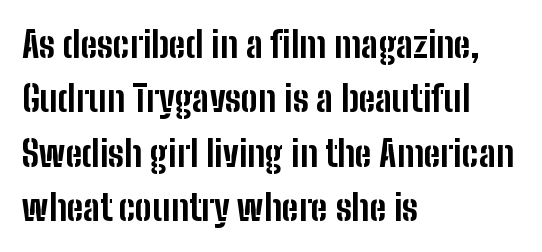
The image shows 36 px bold, condensed sans-serif type, upright; set left-aligned, normal line spacing (1.51x), normal letter spacing, not underlined; low stroke contrast and a medium x-height.
